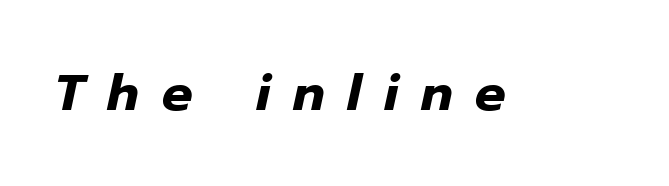
Q: Is the text bold? A: Yes.
Q: Is the text italic (slanted)? A: Yes, it leans right by about 12 degrees.
Q: Is the text underlined? A: No.
Q: Is the spacing between letters normal or unusually wide? A: Unusually wide.
Q: Width (condensed, normal, or wide)? A: Normal.
Q: Stroke contrast? A: Low.
Q: x-height? A: Medium.
Q: Monospaced? A: No.
